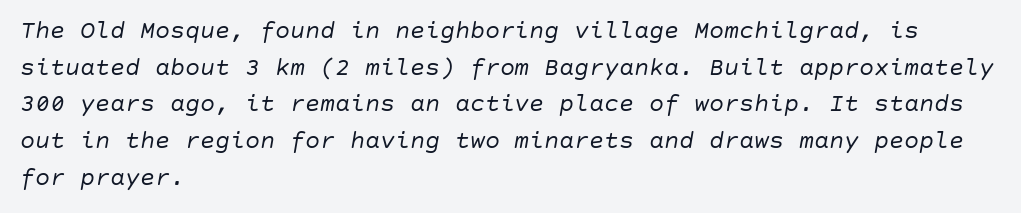
{"italic": "yes", "lean": "right", "slant_degrees": 10, "bold": "no", "underline": "no", "align": "left", "line_spacing": "normal", "line_spacing_ratio": 1.47, "letter_spacing": "normal", "letter_spacing_em": 0.0, "glyph_px": 25}
